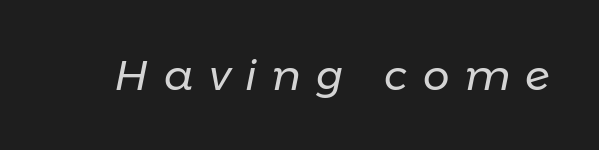
The face used here has a pronounced slope to its letters. Bold? No — there's no thickening of the strokes. The letters advance in unequal steps, a hallmark of proportional type. Honestly, there is no underline to notice here at all.
